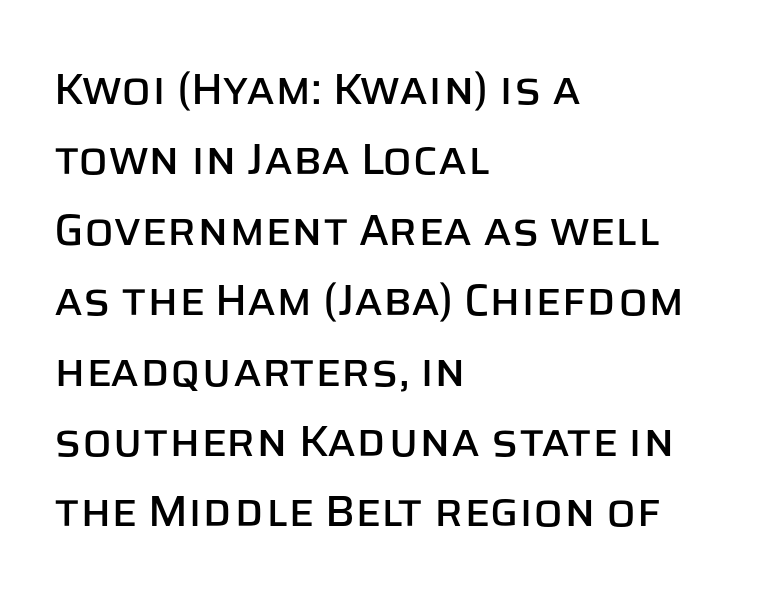
The image shows 44 px sans-serif type, upright; set left-aligned, normal line spacing (1.6x), normal letter spacing, not underlined; low stroke contrast and a large x-height.
